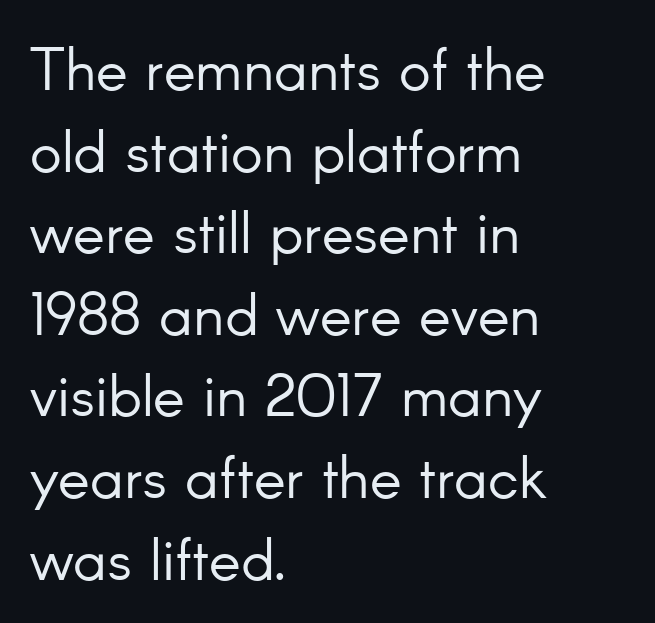
{"serif": "no", "italic": "no", "bold": "no", "weight": "light", "width": "normal", "stroke_contrast": "low", "x_height": "small", "monospaced": "no", "underline": "no", "align": "left", "line_spacing": "normal", "line_spacing_ratio": 1.36, "letter_spacing": "normal", "letter_spacing_em": 0.0, "glyph_px": 60}
